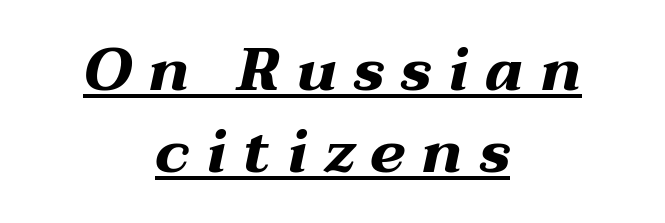
The image shows 61 px bold, wide type, italic (leaning right); set centered, normal line spacing (1.34x), unusually wide letter spacing (+0.26 em), underlined; medium stroke contrast and a medium x-height.
